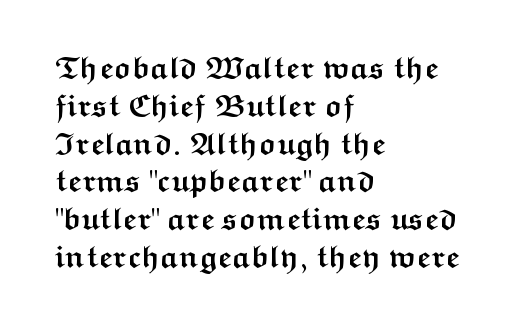
{"serif": "no", "italic": "no", "bold": "yes", "weight": "semibold", "width": "wide", "stroke_contrast": "medium", "x_height": "medium", "monospaced": "no", "underline": "no", "align": "left", "line_spacing_ratio": 1.22, "letter_spacing": "normal", "letter_spacing_em": 0.0, "glyph_px": 31}
